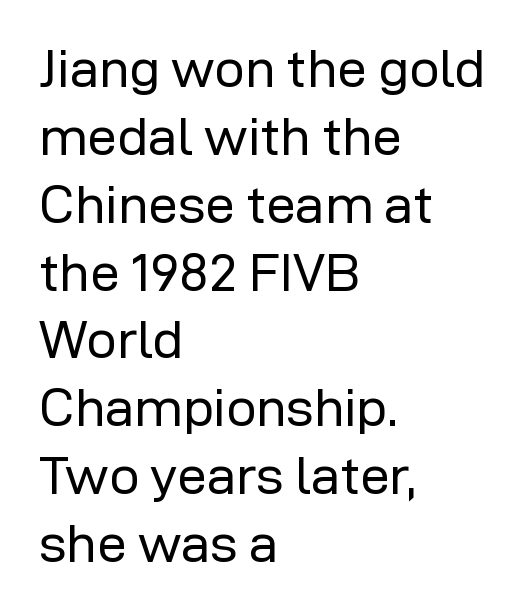
I'd call this a sans setting — the letters go barefoot. No extra ink here — the face is not bold. Tracking value appears to be zero — textbook default spacing. Upright lettering throughout. The glyphs are unaccompanied by any horizontal stroke below them. This sample is left-justified, so line endings fall wherever the words run out.
